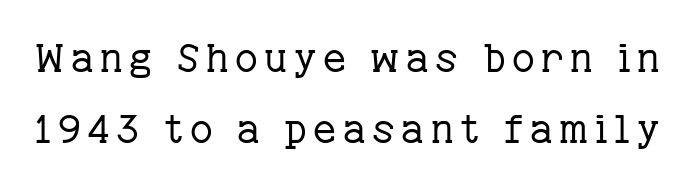
Q: Is the text bold? A: No.
Q: Is the text italic (slanted)? A: No, it is upright.
Q: Is the typeface a serif or a sans-serif typeface? A: Serif.
Q: Is the text underlined? A: No.
Q: Width (condensed, normal, or wide)? A: Normal.
Q: Stroke contrast? A: Low.
Q: x-height? A: Medium.
Q: Monospaced? A: No.
